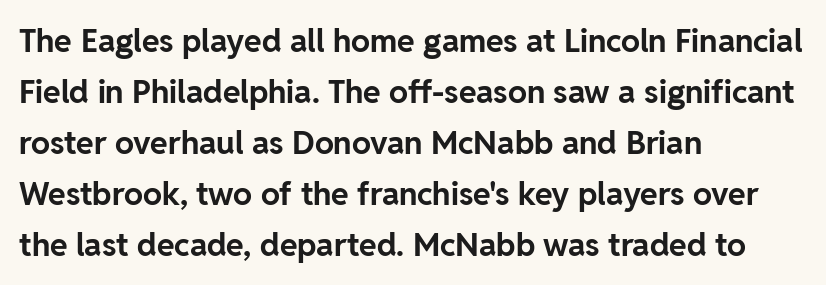
The image shows 32 px bold sans-serif type, upright; set left-aligned, normal line spacing (1.59x), normal letter spacing, not underlined; low stroke contrast and a medium x-height.
